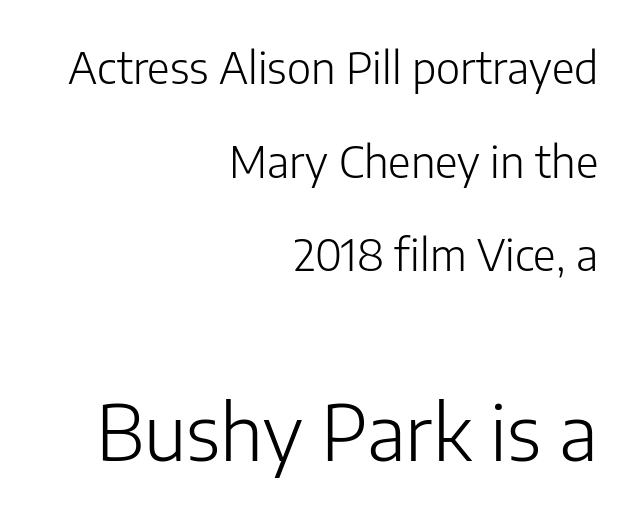
The letters advance in unequal steps, a hallmark of proportional type. This is roman type, the default non-slanted kind. The typeface has the unassuming heft of standard copy or less. The string is rendered with underlining switched off.
